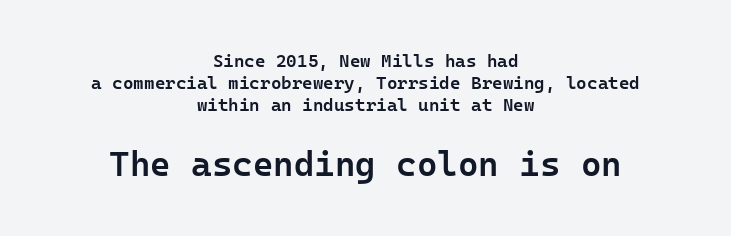
Q: Is the text bold? A: Semi-bold.
Q: Is the text italic (slanted)? A: No, it is upright.
Q: Is the typeface a serif or a sans-serif typeface? A: Sans-serif.
Q: Is the text underlined? A: No.
Q: How is the paragraph aligned? A: Centered.
Q: Is the spacing between letters normal or unusually wide? A: Normal.
Q: Which block of text is set in a larger size, the first (top) or the second (bottom)? A: The second (bottom) one.
Q: Width (condensed, normal, or wide)? A: Normal.
Q: Stroke contrast? A: Low.
Q: x-height? A: Medium.
